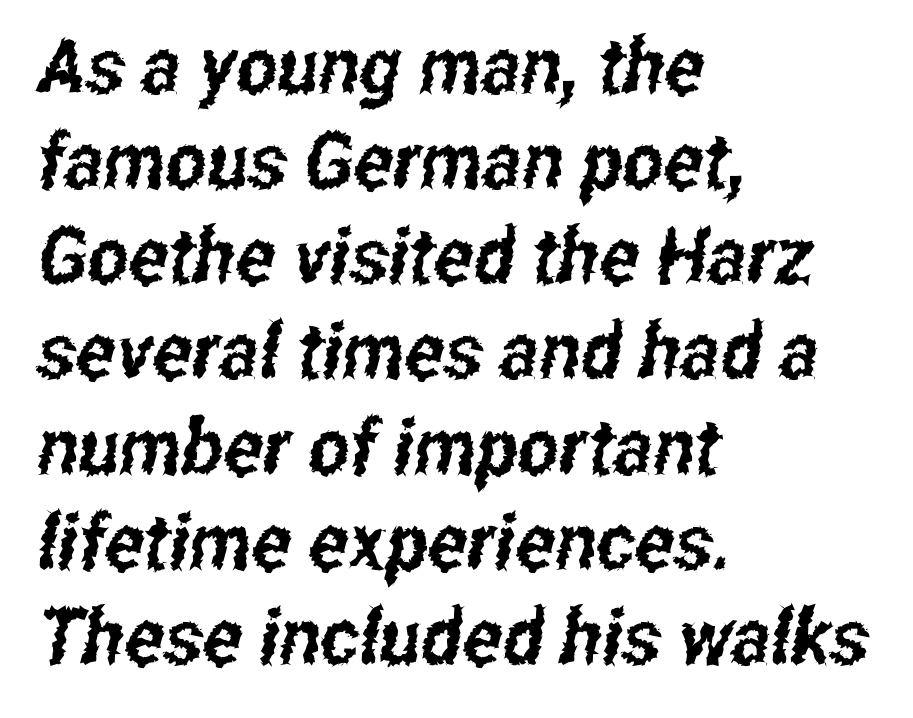
Q: Is the typeface a serif or a sans-serif typeface? A: Sans-serif.
Q: Is the text underlined? A: No.
Q: How is the paragraph aligned? A: Left-aligned.
Q: Is the spacing between letters normal or unusually wide? A: Normal.
Q: Width (condensed, normal, or wide)? A: Condensed.
Q: Stroke contrast? A: Low.
Q: x-height? A: Medium.
Q: Monospaced? A: No.
